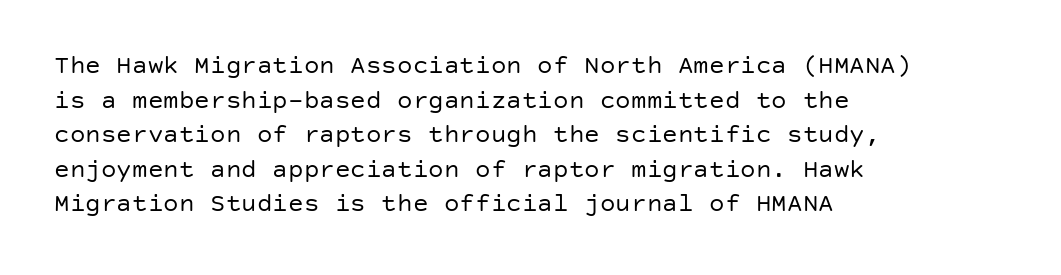
No chunkiness to these letters — they're not bold. A classic flush-left, rag-right setting is used for this passage. One glance says typical: line gaps are just what's usual. The letters sit at their default tracking, neither squeezed nor spread.
